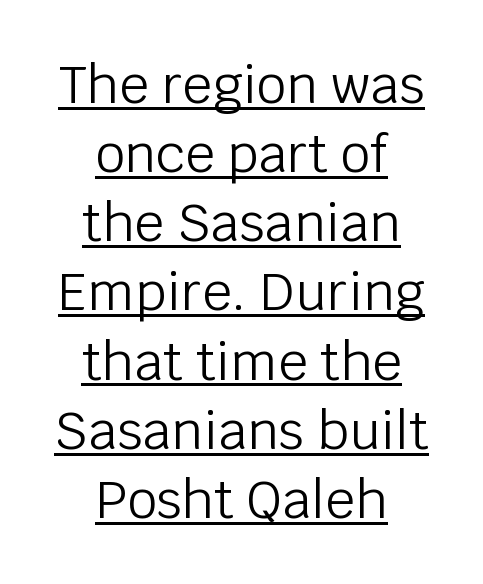
Horizontally, the lines are justified to the midpoint only. The axis of the letterforms is exactly vertical. The leading is moderate, giving the passage an even texture. The letters advance in unequal steps, a hallmark of proportional type.
